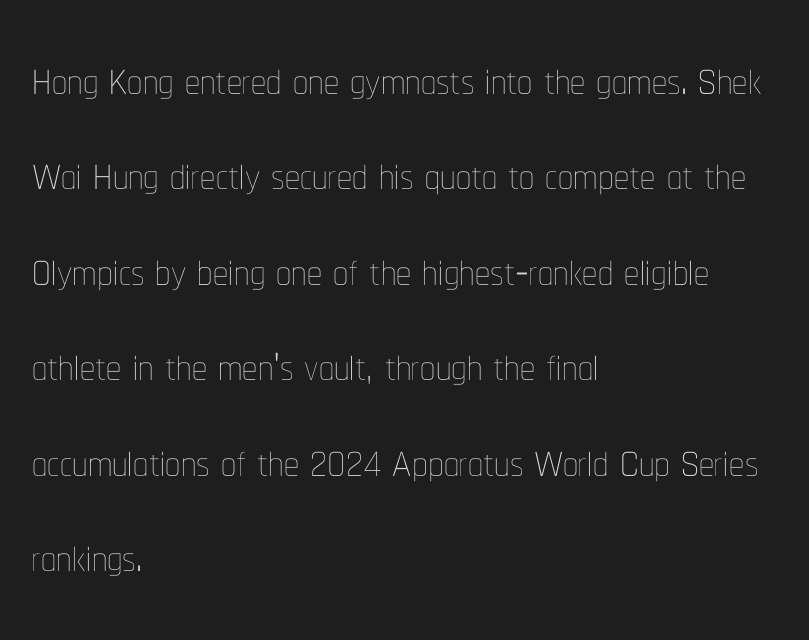
{"italic": "no", "bold": "no", "weight": "thin", "width": "condensed", "stroke_contrast": "low", "x_height": "medium", "monospaced": "no", "underline": "no", "align": "left", "line_spacing": "normal", "line_spacing_ratio": 1.59, "letter_spacing": "normal", "letter_spacing_em": 0.0, "glyph_px": 60}
